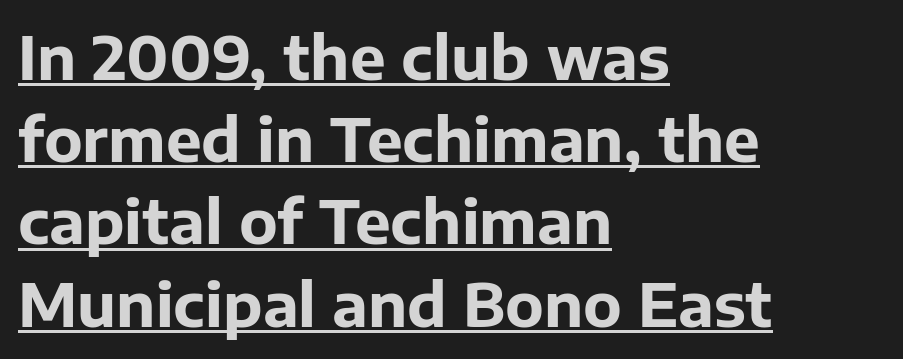
The image shows 60 px bold sans-serif type, upright; set left-aligned, normal line spacing (1.37x), normal letter spacing, underlined; low stroke contrast and a medium x-height.
